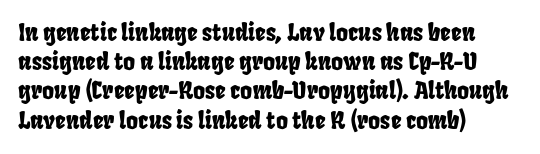
This rendering features lettering with no underline. Leading: standard. This rendering uses left alignment, leaving the right contour irregular. The passage shown has conventional tracking throughout.
